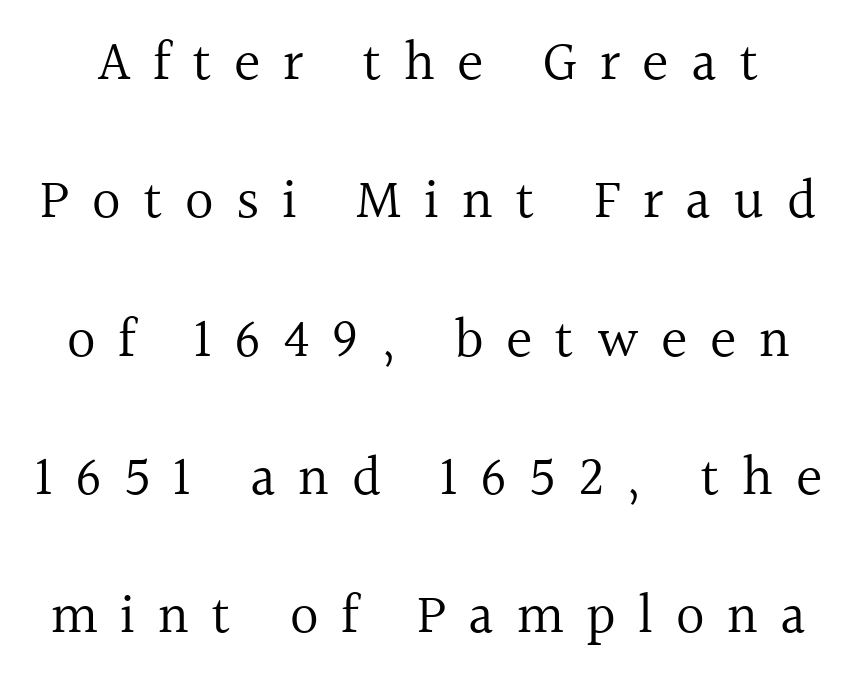
{"serif": "yes", "italic": "no", "bold": "no", "weight": "regular", "width": "normal", "x_height": "medium", "monospaced": "no", "underline": "no", "line_spacing": "loose", "line_spacing_ratio": 2.47, "letter_spacing": "wide", "letter_spacing_em": 0.4, "glyph_px": 56}
